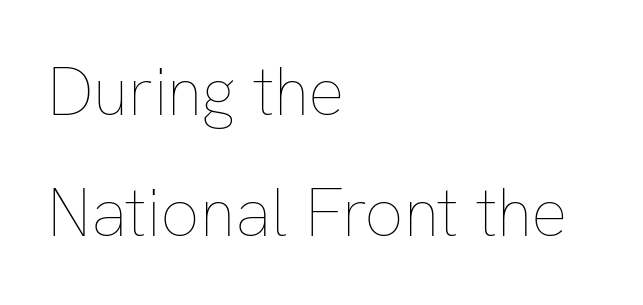
{"italic": "no", "bold": "no", "weight": "thin", "width": "normal", "stroke_contrast": "low", "x_height": "medium", "monospaced": "no", "underline": "no", "align": "left", "line_spacing_ratio": 1.78, "letter_spacing": "normal", "letter_spacing_em": 0.0, "glyph_px": 68}
